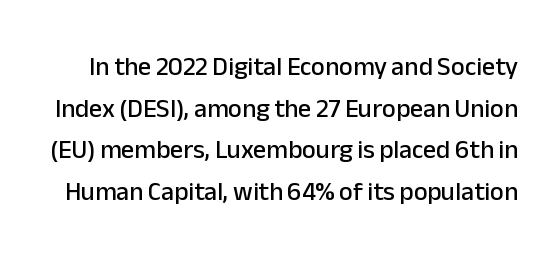
Q: Is the text italic (slanted)? A: No, it is upright.
Q: Is the text underlined? A: No.
Q: Is the spacing between letters normal or unusually wide? A: Normal.
Q: Is the spacing between lines tight, normal or loose? A: Normal.
